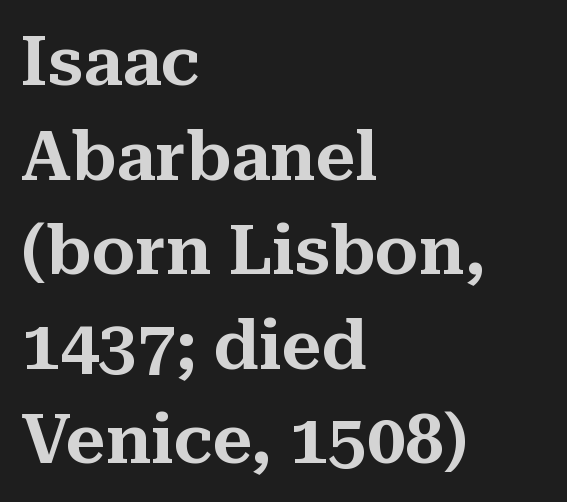
Q: Is the text italic (slanted)? A: No, it is upright.
Q: Is the typeface a serif or a sans-serif typeface? A: Serif.
Q: Is the text underlined? A: No.
Q: How is the paragraph aligned? A: Left-aligned.
Q: Is the spacing between letters normal or unusually wide? A: Normal.
Q: Is the spacing between lines tight, normal or loose? A: Normal.
Q: Width (condensed, normal, or wide)? A: Normal.
Q: Stroke contrast? A: Medium.
Q: x-height? A: Medium.
Q: Monospaced? A: No.
